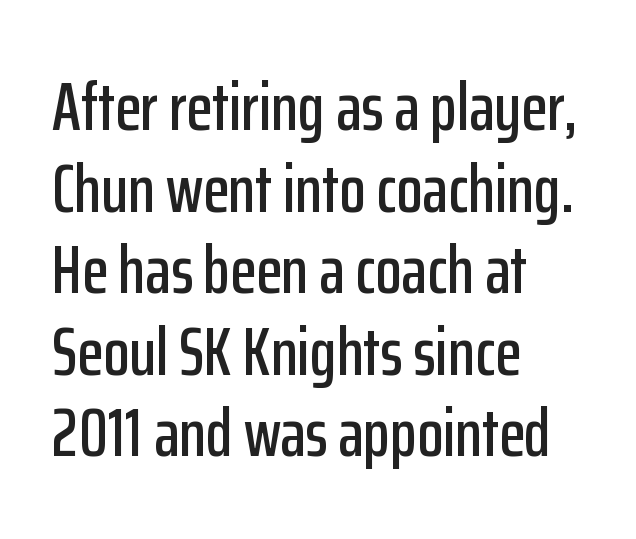
Q: Is the text italic (slanted)? A: No, it is upright.
Q: Is the typeface a serif or a sans-serif typeface? A: Sans-serif.
Q: Is the text underlined? A: No.
Q: How is the paragraph aligned? A: Left-aligned.
Q: Is the spacing between letters normal or unusually wide? A: Normal.
Q: Width (condensed, normal, or wide)? A: Condensed.
Q: Stroke contrast? A: Low.
Q: x-height? A: Medium.
Q: Monospaced? A: No.
